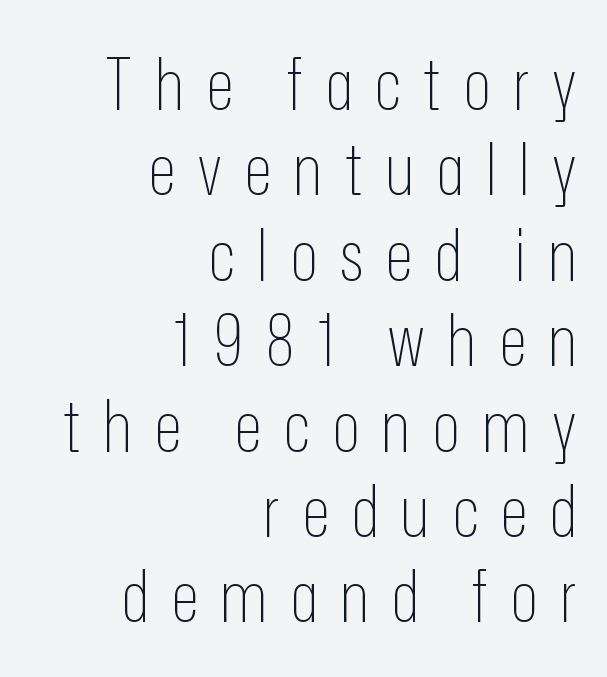
{"serif": "no", "italic": "no", "bold": "no", "weight": "thin", "width": "condensed", "stroke_contrast": "low", "x_height": "medium", "monospaced": "no", "underline": "no", "align": "right", "line_spacing_ratio": 1.17, "letter_spacing": "wide", "letter_spacing_em": 0.3, "glyph_px": 73}
